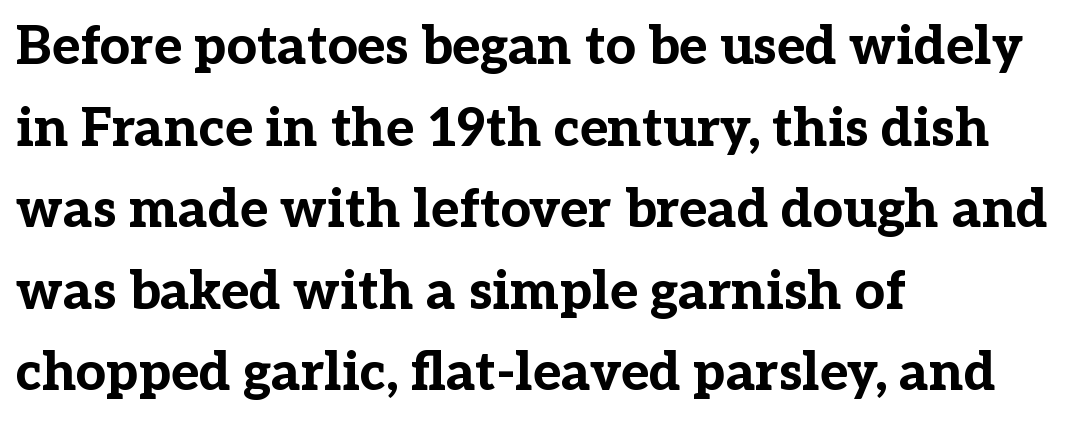
The image shows 53 px bold serif type, upright; set left-aligned, normal line spacing (1.54x), normal letter spacing, not underlined; low stroke contrast and a medium x-height.
